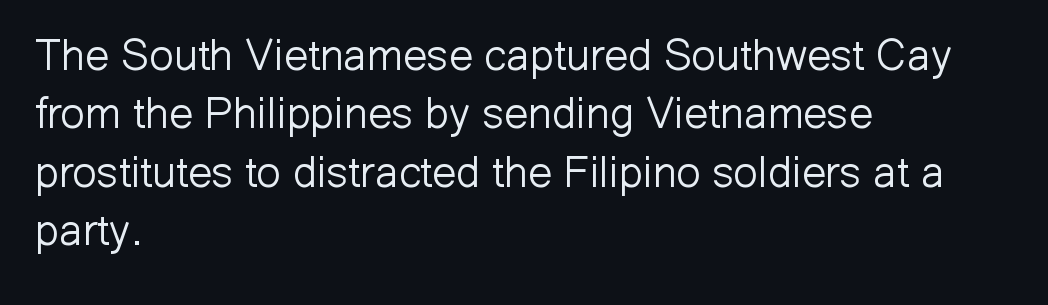
{"serif": "no", "italic": "no", "bold": "no", "weight": "light", "width": "normal", "stroke_contrast": "low", "x_height": "medium", "monospaced": "no", "underline": "no", "align": "left", "line_spacing": "normal", "line_spacing_ratio": 1.36, "letter_spacing": "normal", "letter_spacing_em": 0.0, "glyph_px": 43}
